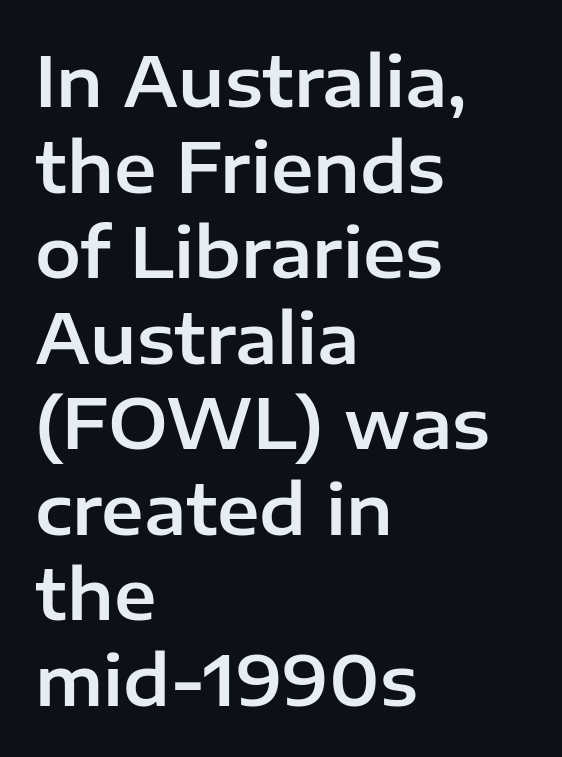
The image shows 69 px sans-serif type, upright; set left-aligned, line spacing 1.24x, normal letter spacing, not underlined; low stroke contrast and a medium x-height.
